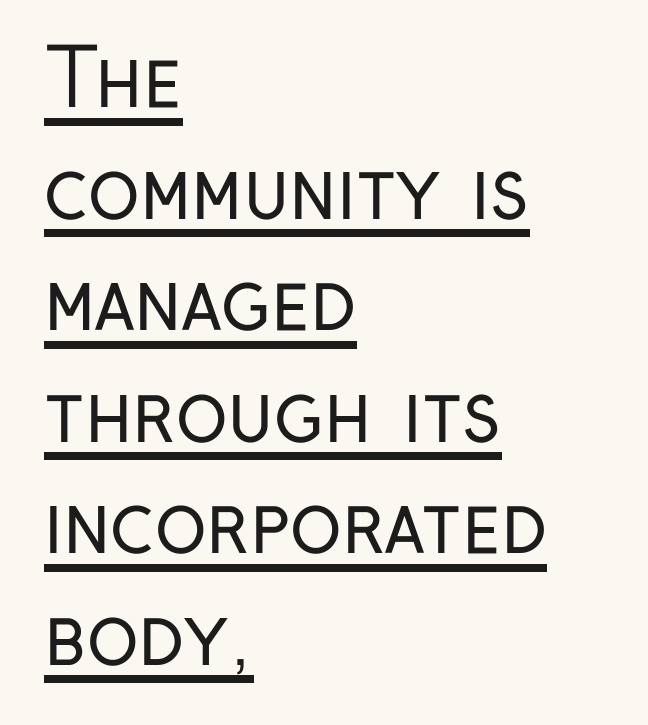
{"serif": "no", "italic": "no", "bold": "no", "weight": "regular", "width": "condensed", "stroke_contrast": "low", "x_height": "medium", "monospaced": "no", "underline": "yes", "align": "left", "line_spacing": "normal", "line_spacing_ratio": 1.43, "letter_spacing": "normal", "letter_spacing_em": 0.0, "glyph_px": 78}
